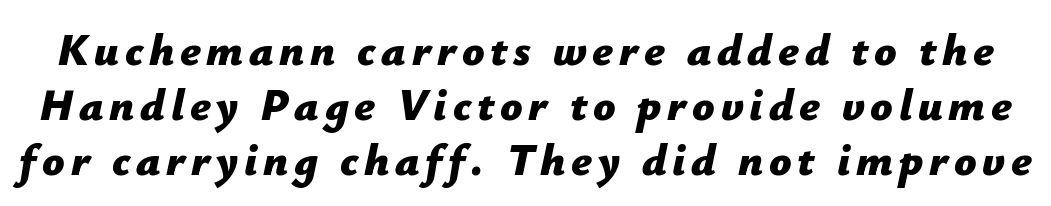
The image shows 44 px bold type, italic (leaning right); set normal line spacing (1.25x), not underlined; low stroke contrast and a medium x-height.
